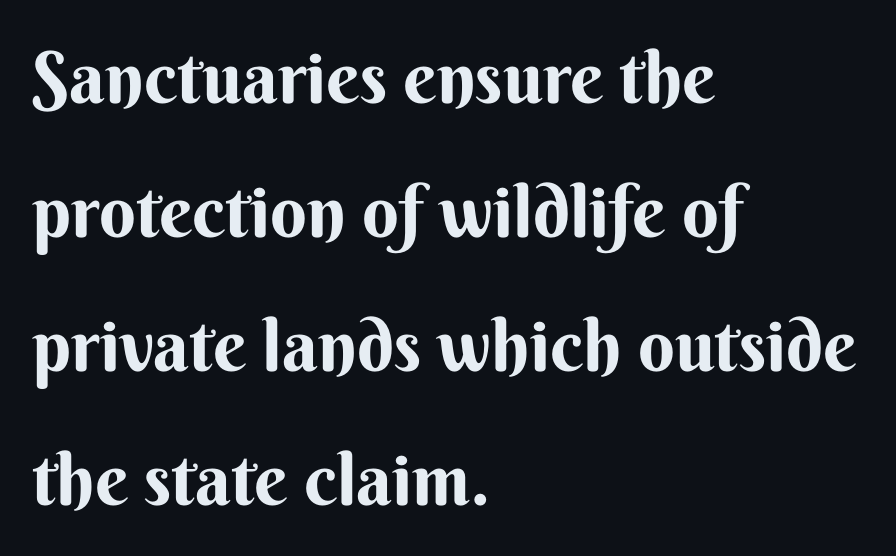
The image shows 72 px bold sans-serif type, upright; set left-aligned, line spacing 1.86x, normal letter spacing, not underlined; medium stroke contrast and a small x-height.
